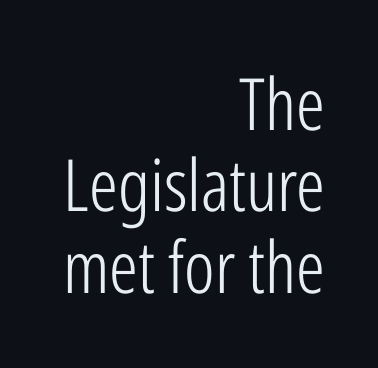
{"serif": "no", "italic": "no", "bold": "no", "weight": "light", "width": "condensed", "stroke_contrast": "low", "x_height": "medium", "monospaced": "no", "underline": "no", "align": "right", "line_spacing": "tight", "line_spacing_ratio": 1.13, "letter_spacing": "normal", "letter_spacing_em": 0.0, "glyph_px": 72}
